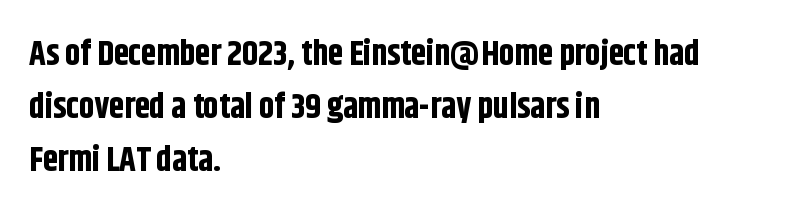
Q: Is the text bold? A: Yes.
Q: Is the text italic (slanted)? A: No, it is upright.
Q: Is the typeface a serif or a sans-serif typeface? A: Sans-serif.
Q: Is the text underlined? A: No.
Q: How is the paragraph aligned? A: Left-aligned.
Q: Is the spacing between letters normal or unusually wide? A: Normal.
Q: Is the spacing between lines tight, normal or loose? A: Normal.
Q: Width (condensed, normal, or wide)? A: Condensed.
Q: Stroke contrast? A: Low.
Q: x-height? A: Large.
Q: Monospaced? A: No.
